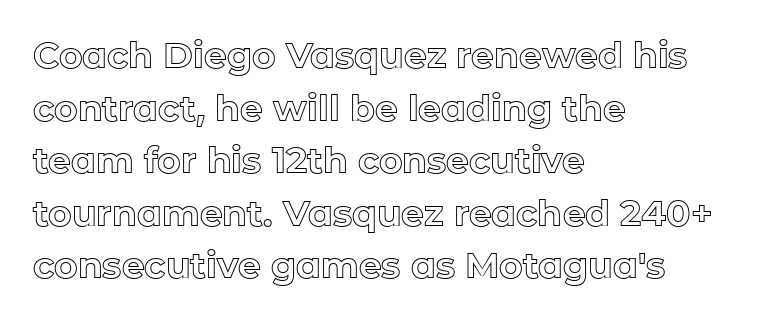
{"italic": "no", "width": "normal", "x_height": "medium", "monospaced": "no", "underline": "no", "align": "left", "line_spacing": "normal", "line_spacing_ratio": 1.46, "letter_spacing": "normal", "letter_spacing_em": 0.0, "glyph_px": 36}
